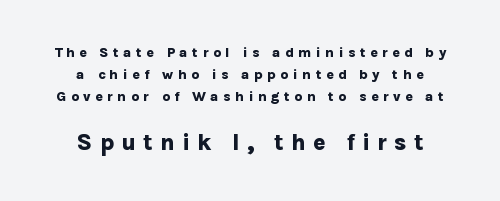
Q: Is the text bold? A: Yes.
Q: Is the text italic (slanted)? A: No, it is upright.
Q: Is the text underlined? A: No.
Q: How is the paragraph aligned? A: Centered.
Q: Is the spacing between letters normal or unusually wide? A: Unusually wide.
Q: Is the spacing between lines tight, normal or loose? A: Normal.
Q: Which block of text is set in a larger size, the first (top) or the second (bottom)? A: The second (bottom) one.
